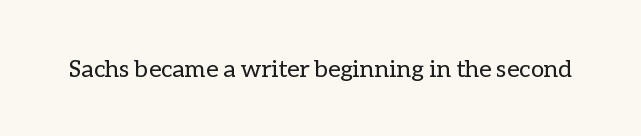
The image shows 24 px text type, upright; set normal letter spacing, not underlined.
